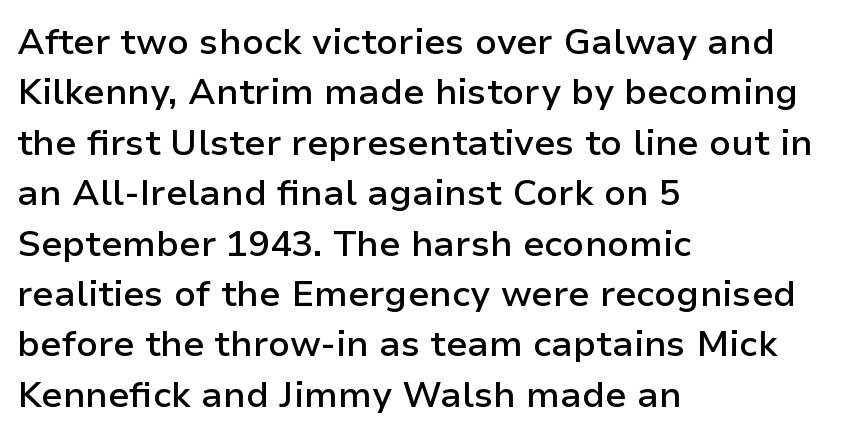
Q: Is the text bold? A: Semi-bold.
Q: Is the text italic (slanted)? A: No, it is upright.
Q: Is the typeface a serif or a sans-serif typeface? A: Sans-serif.
Q: Is the text underlined? A: No.
Q: How is the paragraph aligned? A: Left-aligned.
Q: Is the spacing between letters normal or unusually wide? A: Normal.
Q: Is the spacing between lines tight, normal or loose? A: Normal.
Q: Width (condensed, normal, or wide)? A: Normal.
Q: Stroke contrast? A: Low.
Q: x-height? A: Medium.
Q: Monospaced? A: No.
